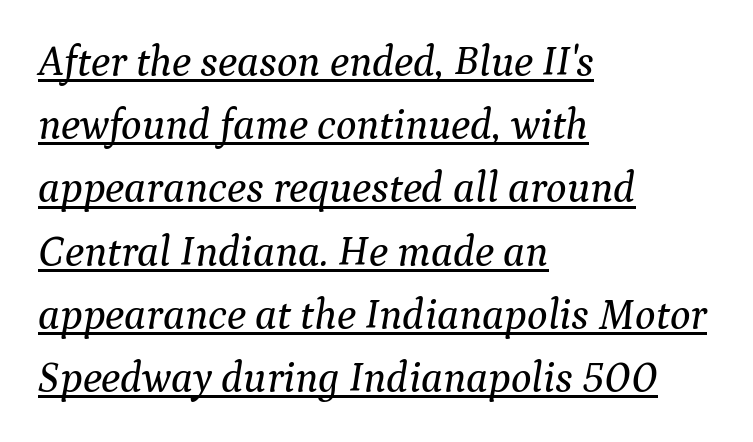
An italicized treatment has been applied to the whole sample. Students, observe: this is what conventionally led text looks like. Think of a printed novel: that variable character pitch is what you see here. This is underlined copy, the kind a proofreader might mark for attention. The font family rendered here belongs to the serif group. Is the letter spacing exaggerated? No — it looks like the ordinary default.
